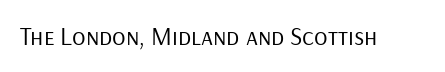
Q: Is the text bold? A: No.
Q: Is the text italic (slanted)? A: No, it is upright.
Q: Is the text underlined? A: No.
Q: Is the spacing between letters normal or unusually wide? A: Normal.
